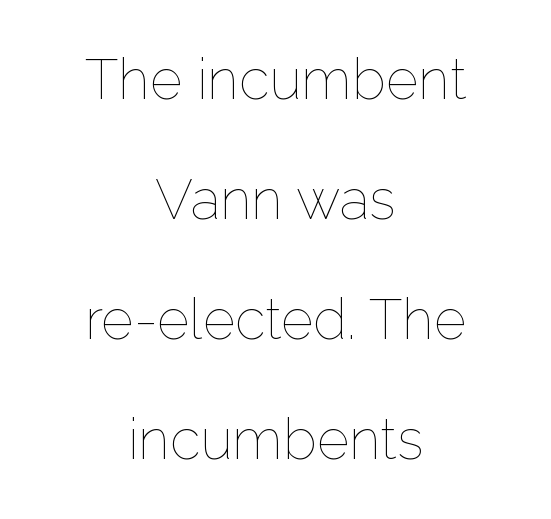
Q: Is the text bold? A: No.
Q: Is the text italic (slanted)? A: No, it is upright.
Q: Is the text underlined? A: No.
Q: How is the paragraph aligned? A: Centered.
Q: Is the spacing between letters normal or unusually wide? A: Normal.
Q: Is the spacing between lines tight, normal or loose? A: Loose.
Q: Width (condensed, normal, or wide)? A: Normal.
Q: Stroke contrast? A: Low.
Q: x-height? A: Medium.
Q: Monospaced? A: No.
